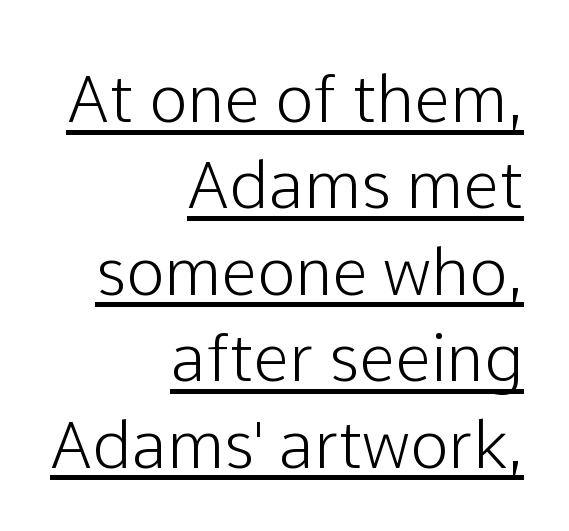
{"serif": "no", "italic": "no", "width": "normal", "stroke_contrast": "low", "x_height": "medium", "monospaced": "no", "underline": "yes", "align": "right", "line_spacing": "normal", "line_spacing_ratio": 1.33, "letter_spacing": "normal", "letter_spacing_em": 0.0, "glyph_px": 65}
